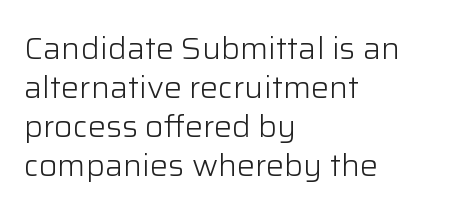
Q: Is the text bold? A: No.
Q: Is the text italic (slanted)? A: No, it is upright.
Q: Is the typeface a serif or a sans-serif typeface? A: Sans-serif.
Q: Is the text underlined? A: No.
Q: How is the paragraph aligned? A: Left-aligned.
Q: Is the spacing between letters normal or unusually wide? A: Normal.
Q: Is the spacing between lines tight, normal or loose? A: Normal.
Q: Width (condensed, normal, or wide)? A: Normal.
Q: Stroke contrast? A: Low.
Q: x-height? A: Medium.
Q: Monospaced? A: No.
